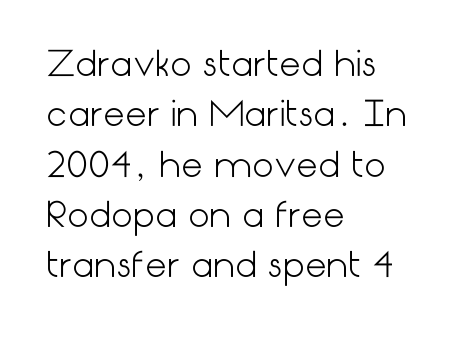
Q: Is the text bold? A: No.
Q: Is the text italic (slanted)? A: No, it is upright.
Q: Is the typeface a serif or a sans-serif typeface? A: Sans-serif.
Q: Is the text underlined? A: No.
Q: How is the paragraph aligned? A: Left-aligned.
Q: Is the spacing between letters normal or unusually wide? A: Normal.
Q: Is the spacing between lines tight, normal or loose? A: Normal.
Q: Width (condensed, normal, or wide)? A: Normal.
Q: Stroke contrast? A: Low.
Q: x-height? A: Medium.
